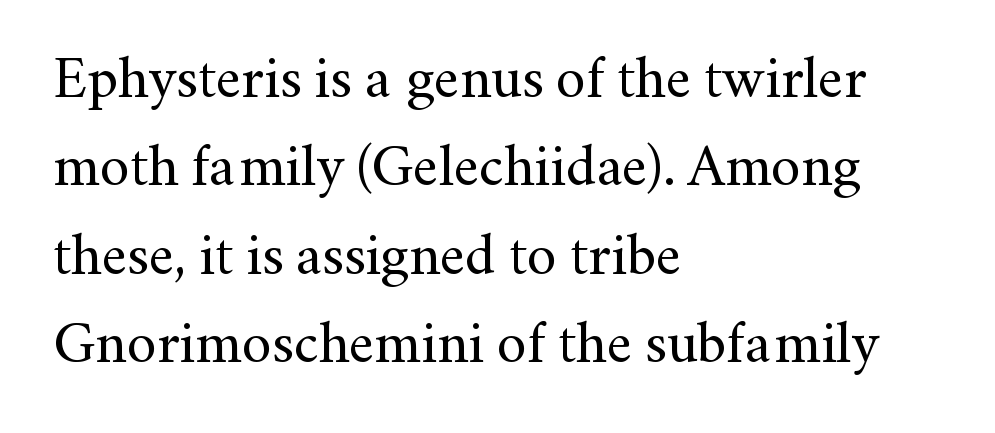
The image shows 59 px regular-weight serif type, upright; set left-aligned, normal line spacing (1.5x), normal letter spacing, not underlined; medium stroke contrast and a small x-height.
